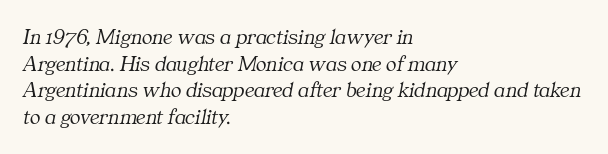
Q: Is the text bold? A: No.
Q: Is the text italic (slanted)? A: Yes, it leans right by about 11 degrees.
Q: Is the text underlined? A: No.
Q: How is the paragraph aligned? A: Left-aligned.
Q: Is the spacing between letters normal or unusually wide? A: Normal.
